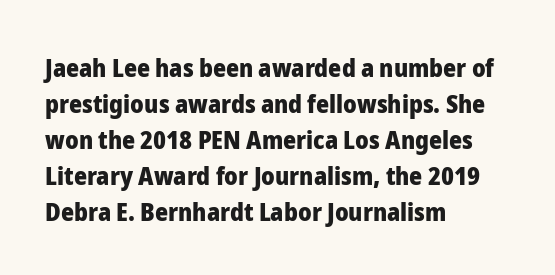
Nope, not italic — everything's standing straight. A normal amount of white space separates one row of letters from the next. Pretty heavy lettering here — definitely bold. Line starts are locked; line ends wander. Tracking here is standard; glyphs follow each other at the usual distance. Decoration check: the copy has no underline.
